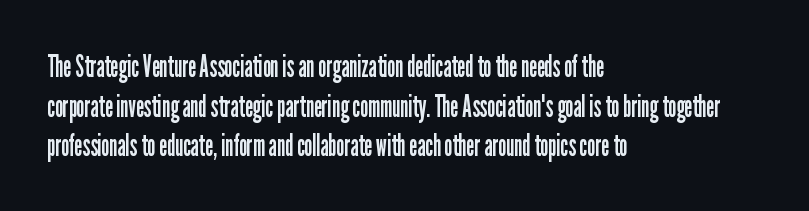
The image shows 30 px regular-weight, condensed sans-serif type, upright; set left-aligned, normal line spacing (1.32x), normal letter spacing, not underlined; low stroke contrast and a medium x-height.
